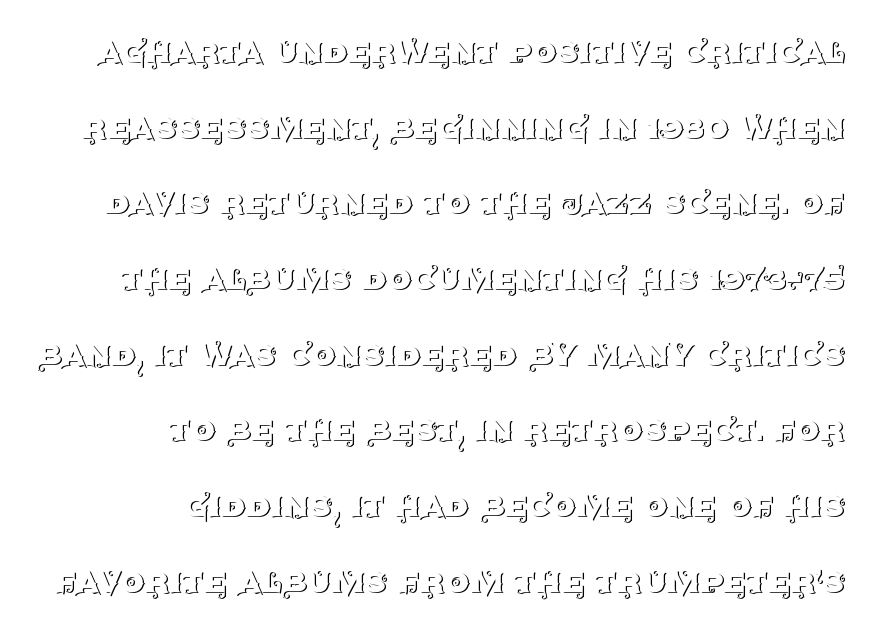
Rendered with straight, roman letterforms. Serif or sans? Serif — the stroke terminals have little feet. Typeset ragged left — the right edge is the straight one. The typesetting does not lean heavy: it is not bold. Whoever set this chose breathing room over compactness in the vertical rhythm. This sample has the flowing, uneven cadence of proportional lettering.
